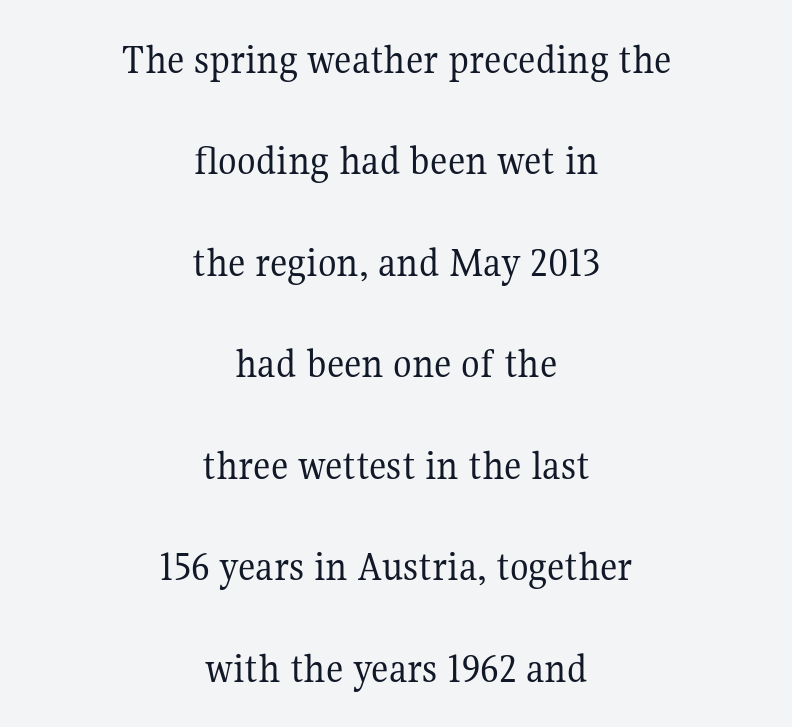
These lines are rendered in a variable-pitch font. Regarding leading, the lines here are spaced well apart. Alignment: centered. These lines are composed in type with serifs. Any mark beneath the type? The region is blank. Students, note that the glyphs here touch the page at normal intervals.
